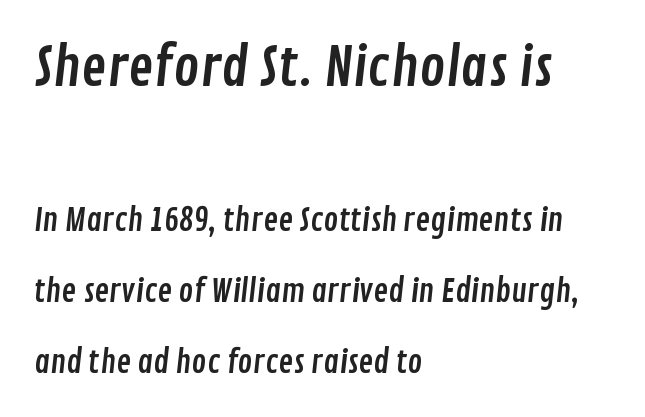
A student would notice the top passage is typeset larger than what follows. A great deal of white space separates one row of letters from the next. Look at the tracking — it's just the regular setting, nothing added. The strip under each line holds only bare page. Each line starts at the same left margin while the right side varies.
